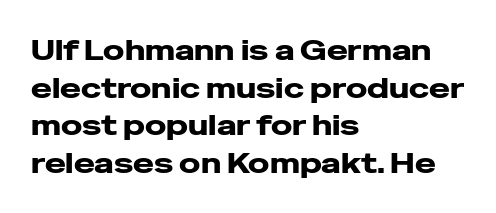
{"serif": "no", "italic": "no", "bold": "yes", "weight": "heavy", "width": "wide", "stroke_contrast": "low", "x_height": "medium", "monospaced": "no", "underline": "no", "align": "left", "line_spacing": "normal", "line_spacing_ratio": 1.34, "letter_spacing": "normal", "letter_spacing_em": 0.0, "glyph_px": 28}
